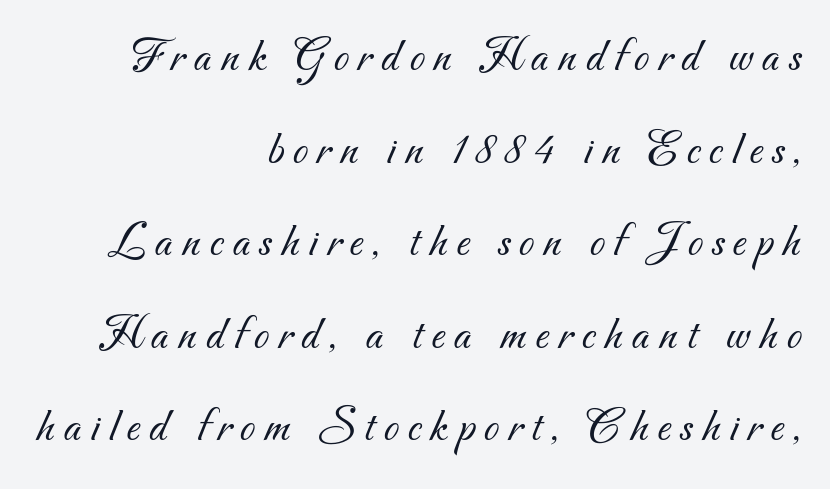
Q: Is the text bold? A: No.
Q: Is the typeface a serif or a sans-serif typeface? A: Sans-serif.
Q: Is the text underlined? A: No.
Q: How is the paragraph aligned? A: Right-aligned.
Q: Width (condensed, normal, or wide)? A: Normal.
Q: Stroke contrast? A: Medium.
Q: x-height? A: Small.
Q: Monospaced? A: No.
